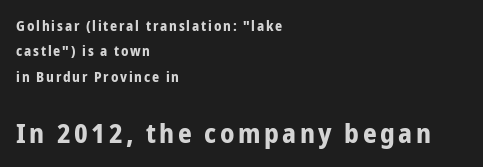
A dark, heavy texture on the line: the type is bold. Line beginnings align vertically; line endings do not. Nope, not italic — everything's standing straight. The passage shown is not underscored anywhere. The lower block of text is set noticeably larger than the block above it.
